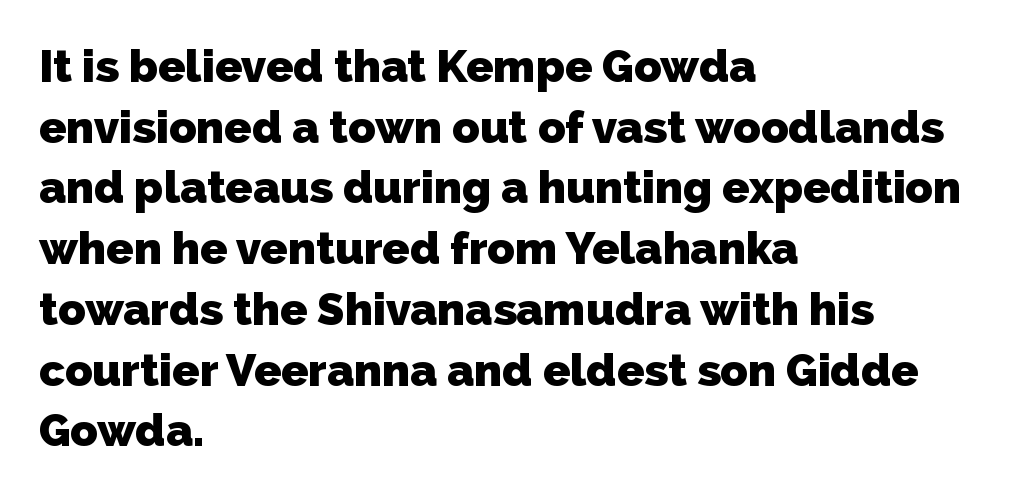
Q: Is the text bold? A: Yes.
Q: Is the typeface a serif or a sans-serif typeface? A: Sans-serif.
Q: Is the text underlined? A: No.
Q: How is the paragraph aligned? A: Left-aligned.
Q: Is the spacing between letters normal or unusually wide? A: Normal.
Q: Is the spacing between lines tight, normal or loose? A: Normal.
Q: Width (condensed, normal, or wide)? A: Normal.
Q: Stroke contrast? A: Low.
Q: x-height? A: Medium.
Q: Monospaced? A: No.
